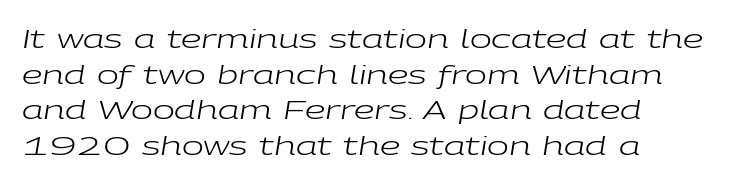
Q: Is the text bold? A: No.
Q: Is the text italic (slanted)? A: Yes, it leans right by about 9 degrees.
Q: Is the text underlined? A: No.
Q: How is the paragraph aligned? A: Left-aligned.
Q: Is the spacing between letters normal or unusually wide? A: Normal.
Q: Is the spacing between lines tight, normal or loose? A: Normal.
